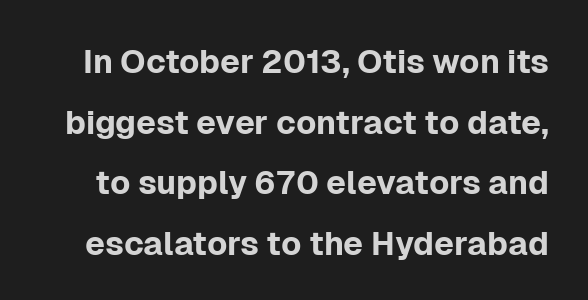
{"serif": "no", "italic": "no", "width": "normal", "stroke_contrast": "low", "x_height": "medium", "monospaced": "no", "underline": "no", "line_spacing_ratio": 1.84, "letter_spacing": "normal", "letter_spacing_em": 0.0, "glyph_px": 33}
